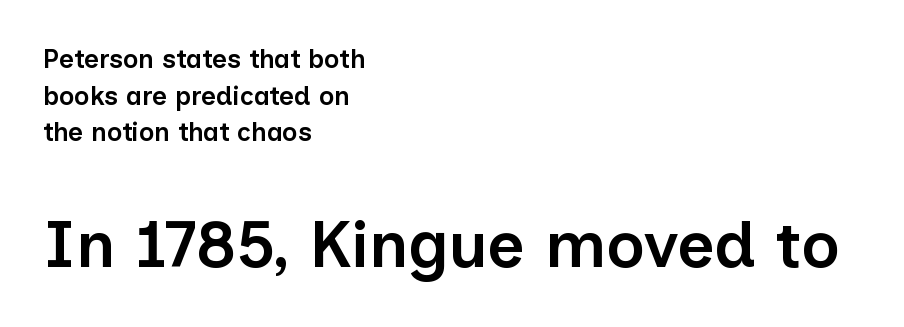
Q: Is the text bold? A: Semi-bold.
Q: Is the text italic (slanted)? A: No, it is upright.
Q: Is the typeface a serif or a sans-serif typeface? A: Sans-serif.
Q: Is the text underlined? A: No.
Q: How is the paragraph aligned? A: Left-aligned.
Q: Is the spacing between letters normal or unusually wide? A: Normal.
Q: Is the spacing between lines tight, normal or loose? A: Normal.
Q: Which block of text is set in a larger size, the first (top) or the second (bottom)? A: The second (bottom) one.
Q: Width (condensed, normal, or wide)? A: Normal.
Q: Stroke contrast? A: Low.
Q: x-height? A: Medium.
Q: Monospaced? A: No.
